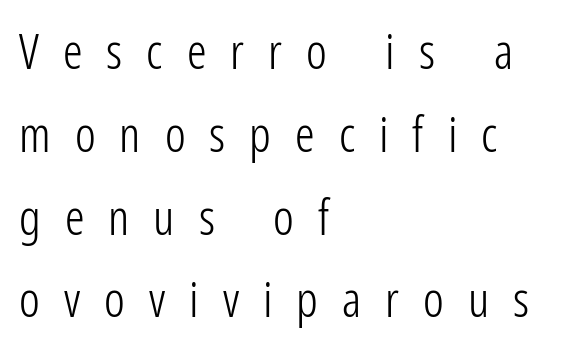
Q: Is the text bold? A: No.
Q: Is the text italic (slanted)? A: No, it is upright.
Q: Is the typeface a serif or a sans-serif typeface? A: Sans-serif.
Q: Is the text underlined? A: No.
Q: How is the paragraph aligned? A: Left-aligned.
Q: Is the spacing between letters normal or unusually wide? A: Unusually wide.
Q: Is the spacing between lines tight, normal or loose? A: Normal.
Q: Width (condensed, normal, or wide)? A: Condensed.
Q: Stroke contrast? A: Low.
Q: x-height? A: Medium.
Q: Monospaced? A: No.
